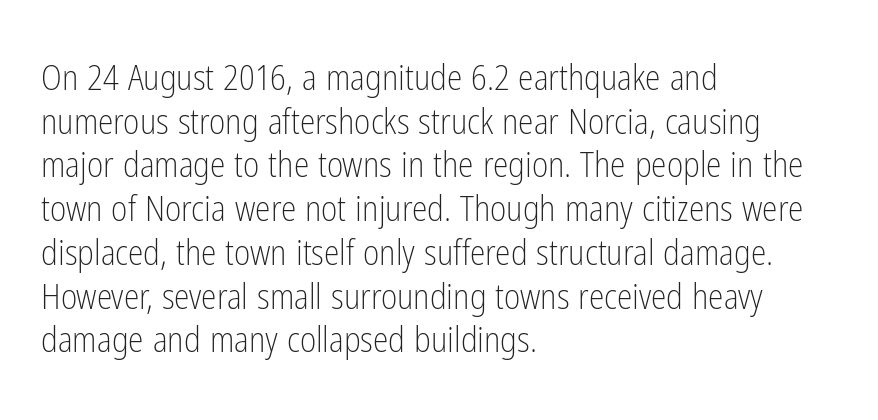
Q: Is the text bold? A: No.
Q: Is the text italic (slanted)? A: No, it is upright.
Q: Is the typeface a serif or a sans-serif typeface? A: Sans-serif.
Q: Is the text underlined? A: No.
Q: How is the paragraph aligned? A: Left-aligned.
Q: Is the spacing between letters normal or unusually wide? A: Normal.
Q: Is the spacing between lines tight, normal or loose? A: Normal.
Q: Width (condensed, normal, or wide)? A: Condensed.
Q: Stroke contrast? A: Low.
Q: x-height? A: Medium.
Q: Monospaced? A: No.
